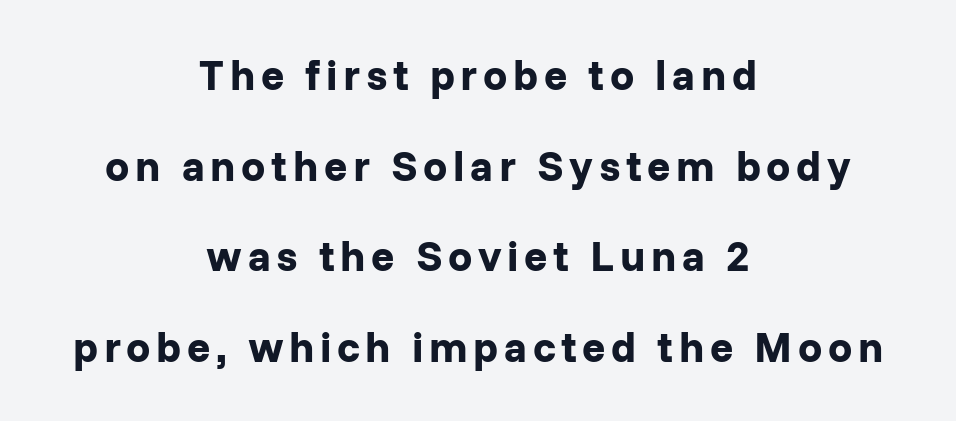
Q: Is the text bold? A: Yes.
Q: Is the text italic (slanted)? A: No, it is upright.
Q: Is the typeface a serif or a sans-serif typeface? A: Sans-serif.
Q: Is the text underlined? A: No.
Q: How is the paragraph aligned? A: Centered.
Q: Is the spacing between lines tight, normal or loose? A: Loose.
Q: Width (condensed, normal, or wide)? A: Normal.
Q: Stroke contrast? A: Low.
Q: x-height? A: Medium.
Q: Monospaced? A: No.
